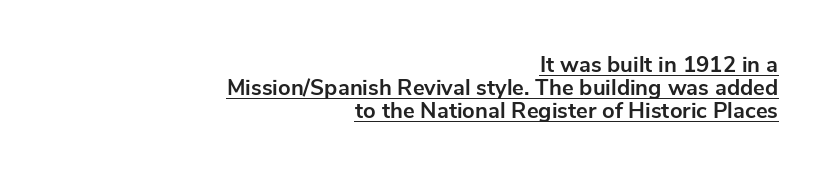
{"italic": "no", "bold": "yes", "underline": "yes", "align": "right", "line_spacing": "tight", "line_spacing_ratio": 1.05, "letter_spacing": "normal", "letter_spacing_em": 0.0, "glyph_px": 22}
